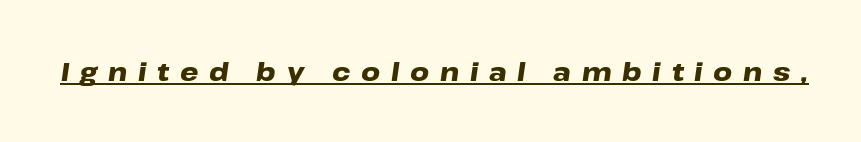
The image shows 26 px bold type, italic (leaning right); set unusually wide letter spacing (+0.41 em), underlined.
